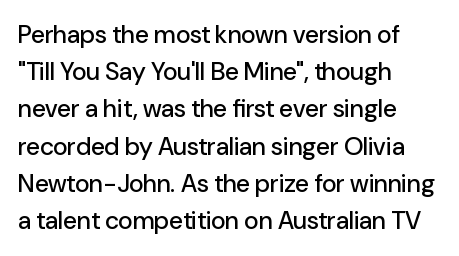
{"italic": "no", "underline": "no", "align": "left", "line_spacing": "normal", "line_spacing_ratio": 1.49, "letter_spacing": "normal", "letter_spacing_em": 0.0, "glyph_px": 25}
